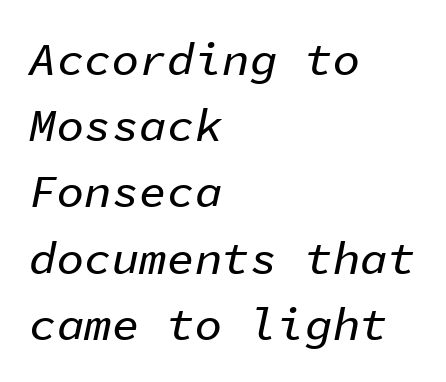
The passage shown leans; its letterforms are oblique. Does extra space separate the letters? No, they use regular spacing. Is the block centered? No — it sits flush against the left margin. The letters march in equal steps, a hallmark of fixed-pitch type.
